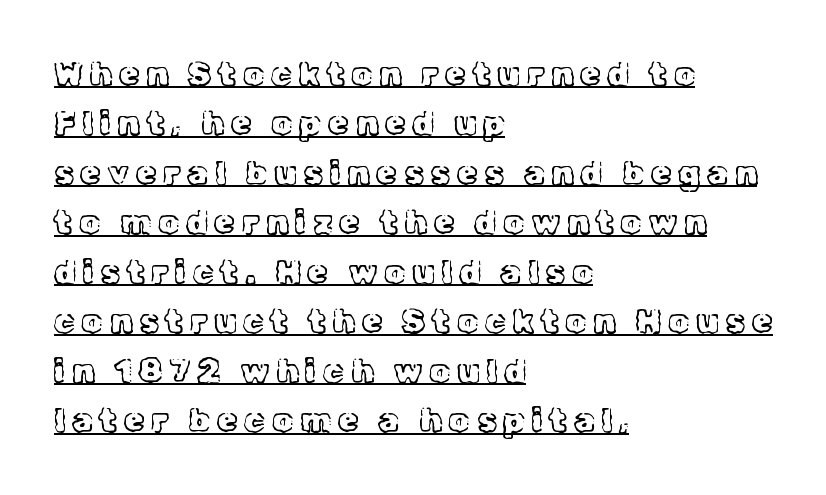
This is underlined copy, the kind a proofreader might mark for attention. Tracking value appears strongly positive — letters spread wide. Each letter keeps its own natural width here, so spacing adapts to shape. Check where the strokes stop: tiny serifs finish them off. The space between consecutive lines is moderate.
